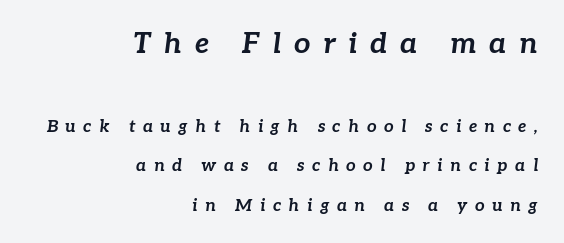
The image shows 29 px bold type, italic (leaning right); set right-aligned, loose line spacing (2.31x), unusually wide letter spacing (+0.44 em), not underlined; the first (top) block is 1.71x larger; low stroke contrast and a medium x-height.
